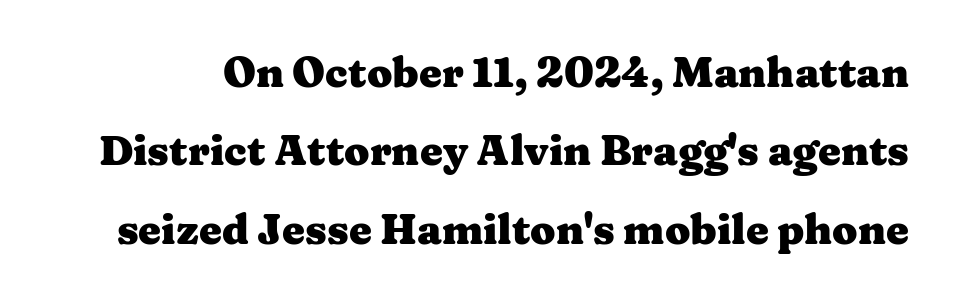
{"serif": "yes", "italic": "no", "bold": "yes", "weight": "heavy", "width": "wide", "stroke_contrast": "medium", "x_height": "medium", "monospaced": "no", "underline": "no", "line_spacing": "loose", "line_spacing_ratio": 1.91, "letter_spacing": "normal", "letter_spacing_em": 0.0, "glyph_px": 41}
